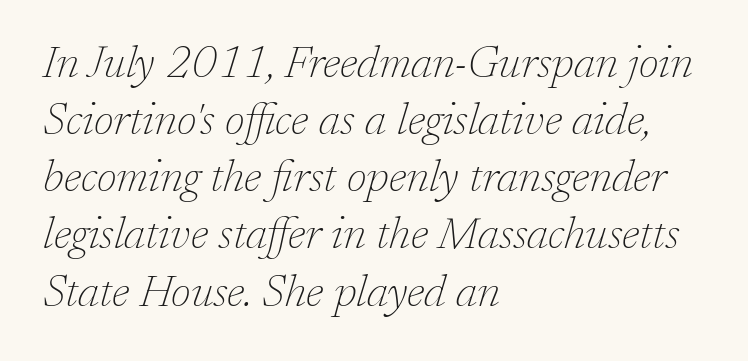
The lines are quadded left. This sample keeps an unexceptional amount of space between lines. Glyph-to-glyph distance matches everyday printed text. This sample has the flowing, uneven cadence of proportional lettering. Counters stay open thanks to moderate or lighter strokes.
